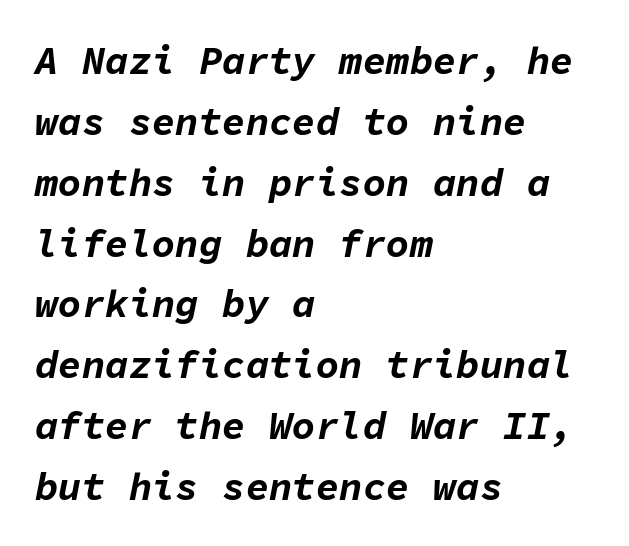
Slanted lettering throughout. The passage shown has conventional tracking throughout. Reading down the block, your eye returns to a fixed left position each line. Every character here occupies the same horizontal width, giving the sample a typewriter-like rhythm. Look at the stroke-to-counter ratio: heavy, a bold.
